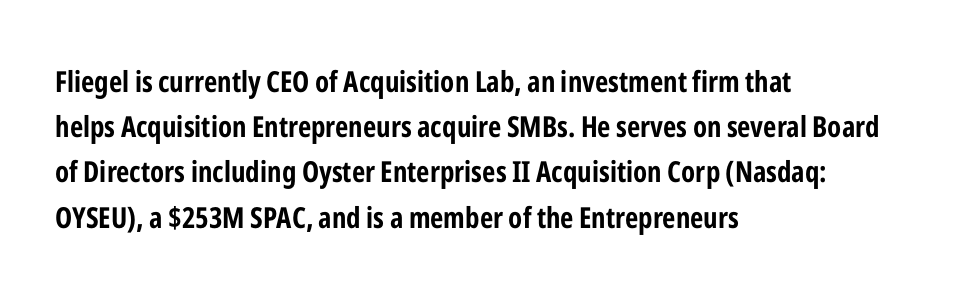
{"serif": "no", "italic": "no", "bold": "yes", "weight": "bold", "width": "condensed", "stroke_contrast": "low", "x_height": "medium", "monospaced": "no", "underline": "no", "align": "left", "line_spacing": "normal", "line_spacing_ratio": 1.56, "letter_spacing": "normal", "letter_spacing_em": 0.0, "glyph_px": 29}
